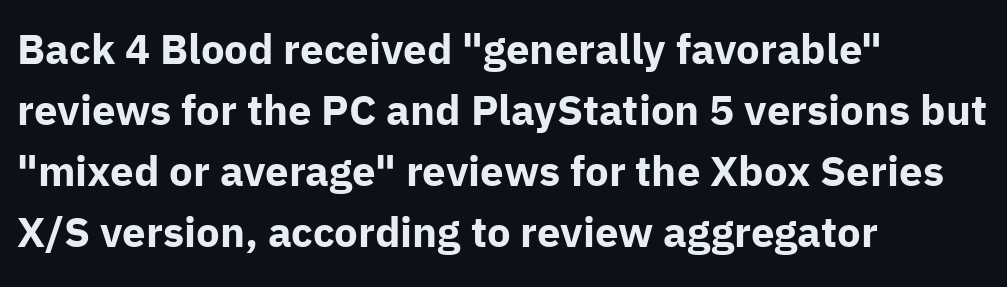
The image shows 42 px bold sans-serif type, upright; set left-aligned, normal line spacing (1.45x), normal letter spacing, not underlined; low stroke contrast and a medium x-height.
